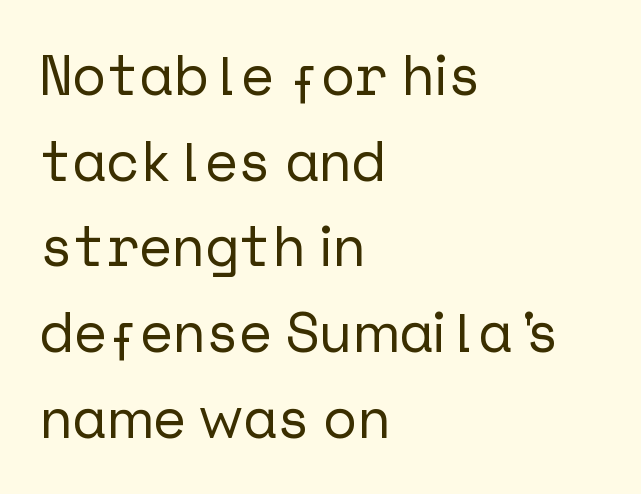
Q: Is the text italic (slanted)? A: No, it is upright.
Q: Is the typeface a serif or a sans-serif typeface? A: Sans-serif.
Q: Is the text underlined? A: No.
Q: How is the paragraph aligned? A: Left-aligned.
Q: Is the spacing between letters normal or unusually wide? A: Normal.
Q: Is the spacing between lines tight, normal or loose? A: Normal.
Q: Width (condensed, normal, or wide)? A: Normal.
Q: Stroke contrast? A: Low.
Q: x-height? A: Medium.
